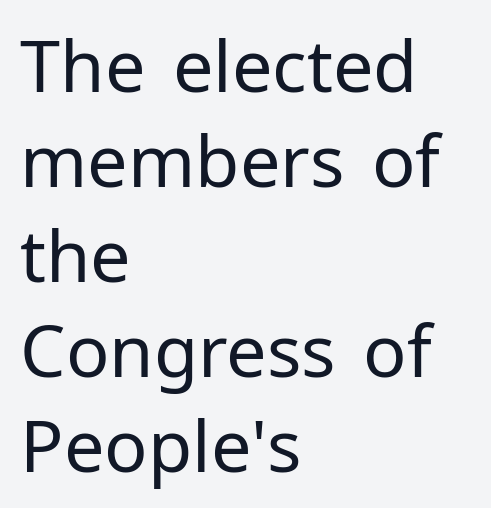
Q: Is the text bold? A: No.
Q: Is the text italic (slanted)? A: No, it is upright.
Q: Is the typeface a serif or a sans-serif typeface? A: Sans-serif.
Q: Is the text underlined? A: No.
Q: How is the paragraph aligned? A: Left-aligned.
Q: Is the spacing between letters normal or unusually wide? A: Normal.
Q: Is the spacing between lines tight, normal or loose? A: Normal.
Q: Width (condensed, normal, or wide)? A: Normal.
Q: Stroke contrast? A: Low.
Q: x-height? A: Medium.
Q: Monospaced? A: No.
